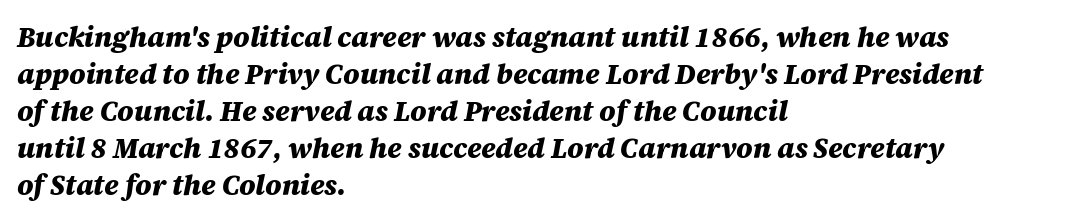
{"italic": "yes", "lean": "right", "slant_degrees": 12, "bold": "yes", "weight": "heavy", "width": "normal", "stroke_contrast": "medium", "x_height": "large", "monospaced": "no", "underline": "no", "align": "left", "line_spacing": "normal", "line_spacing_ratio": 1.32, "letter_spacing": "normal", "letter_spacing_em": 0.0, "glyph_px": 28}
